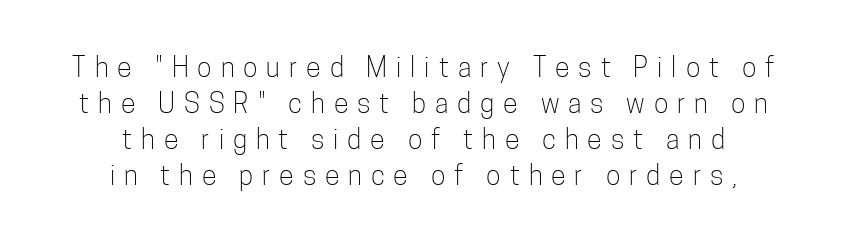
The image shows 27 px text type, upright; set centered, normal line spacing (1.33x), unusually wide letter spacing (+0.33 em), not underlined.
